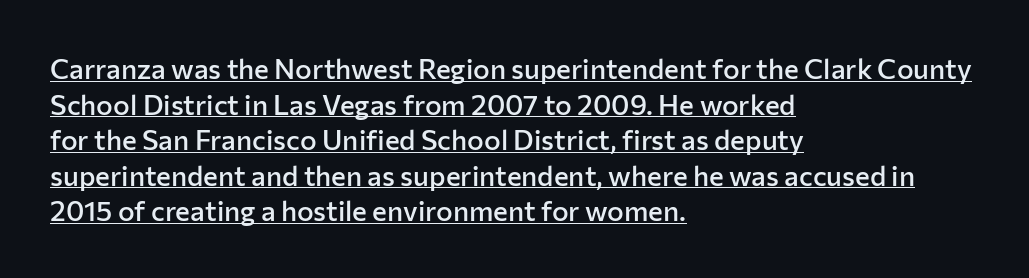
Q: Is the text bold? A: Semi-bold.
Q: Is the text italic (slanted)? A: No, it is upright.
Q: Is the typeface a serif or a sans-serif typeface? A: Sans-serif.
Q: Is the text underlined? A: Yes.
Q: How is the paragraph aligned? A: Left-aligned.
Q: Is the spacing between letters normal or unusually wide? A: Normal.
Q: Is the spacing between lines tight, normal or loose? A: Normal.
Q: Width (condensed, normal, or wide)? A: Normal.
Q: Stroke contrast? A: Low.
Q: x-height? A: Medium.
Q: Monospaced? A: No.
